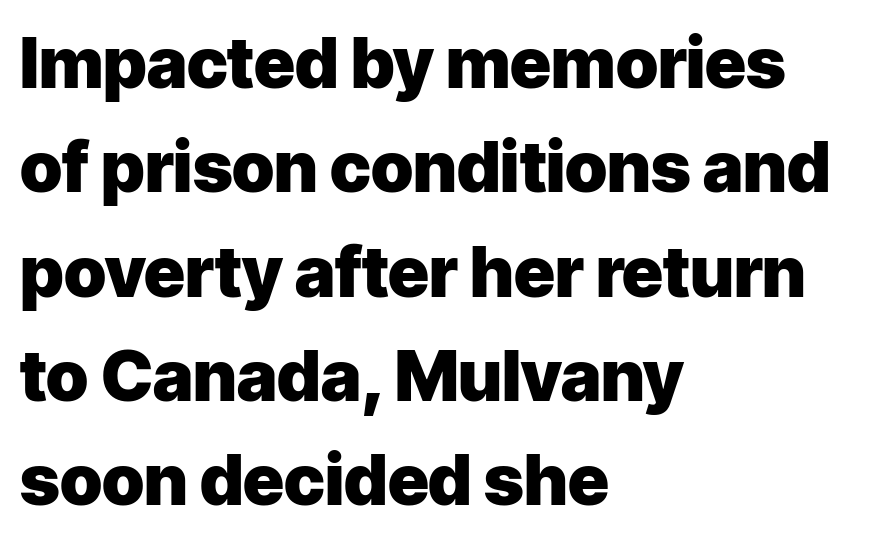
{"serif": "no", "italic": "no", "bold": "yes", "weight": "heavy", "width": "normal", "stroke_contrast": "low", "x_height": "medium", "monospaced": "no", "underline": "no", "align": "left", "line_spacing": "normal", "line_spacing_ratio": 1.49, "letter_spacing": "normal", "letter_spacing_em": 0.0, "glyph_px": 70}
